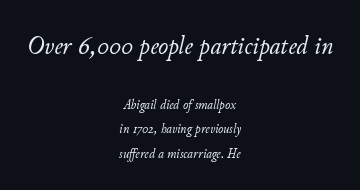
The image shows 27 px text type, italic (leaning right); set centered, line spacing 1.75x, normal letter spacing, not underlined; the first (top) block is 1.93x larger.
